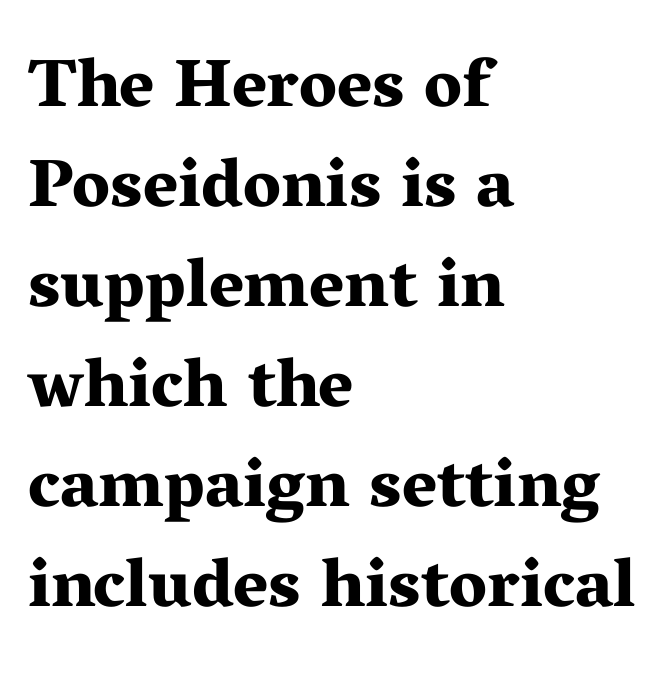
Q: Is the text bold? A: Yes.
Q: Is the text italic (slanted)? A: No, it is upright.
Q: Is the typeface a serif or a sans-serif typeface? A: Serif.
Q: Is the text underlined? A: No.
Q: How is the paragraph aligned? A: Left-aligned.
Q: Is the spacing between letters normal or unusually wide? A: Normal.
Q: Is the spacing between lines tight, normal or loose? A: Normal.
Q: Width (condensed, normal, or wide)? A: Wide.
Q: Stroke contrast? A: Medium.
Q: x-height? A: Medium.
Q: Monospaced? A: No.
